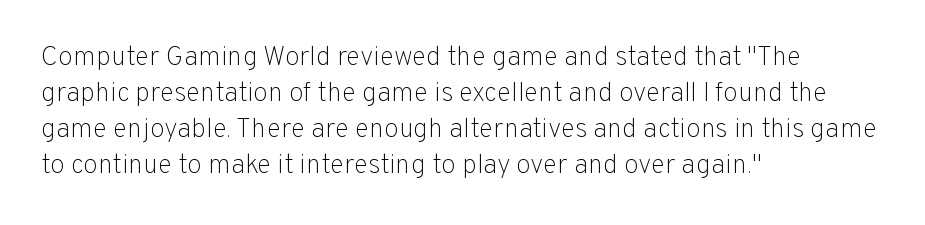
Q: Is the text bold? A: No.
Q: Is the text italic (slanted)? A: No, it is upright.
Q: Is the text underlined? A: No.
Q: How is the paragraph aligned? A: Left-aligned.
Q: Is the spacing between letters normal or unusually wide? A: Normal.
Q: Is the spacing between lines tight, normal or loose? A: Normal.
